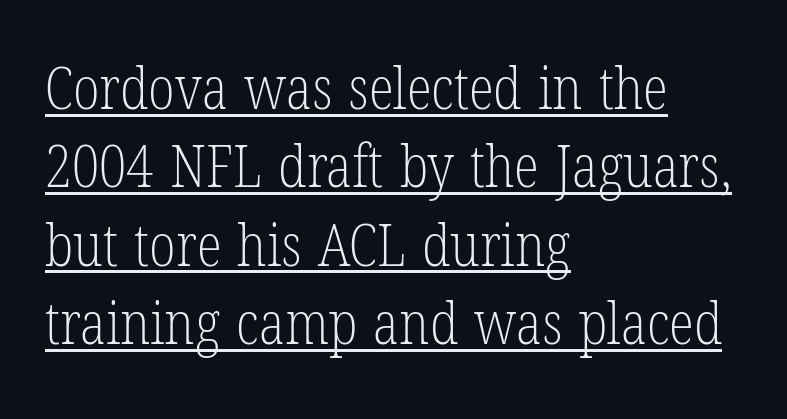
Q: Is the text bold? A: No.
Q: Is the text italic (slanted)? A: No, it is upright.
Q: Is the typeface a serif or a sans-serif typeface? A: Serif.
Q: Is the text underlined? A: Yes.
Q: How is the paragraph aligned? A: Left-aligned.
Q: Is the spacing between letters normal or unusually wide? A: Normal.
Q: Is the spacing between lines tight, normal or loose? A: Normal.
Q: Width (condensed, normal, or wide)? A: Condensed.
Q: Stroke contrast? A: Low.
Q: x-height? A: Medium.
Q: Monospaced? A: No.
